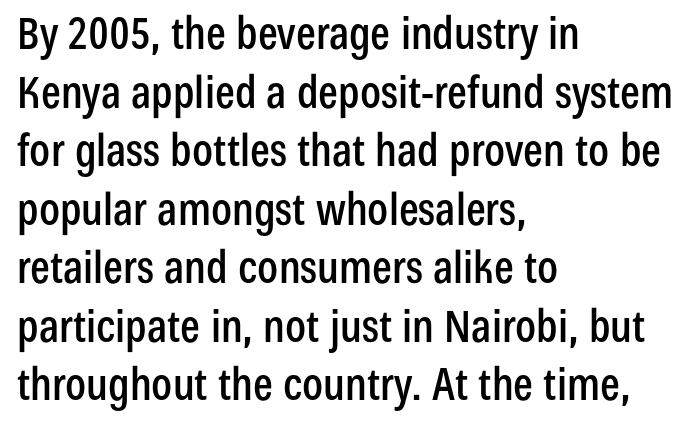
{"serif": "no", "italic": "no", "width": "condensed", "stroke_contrast": "low", "x_height": "medium", "monospaced": "no", "underline": "no", "align": "left", "line_spacing": "normal", "line_spacing_ratio": 1.33, "letter_spacing": "normal", "letter_spacing_em": 0.0, "glyph_px": 44}
